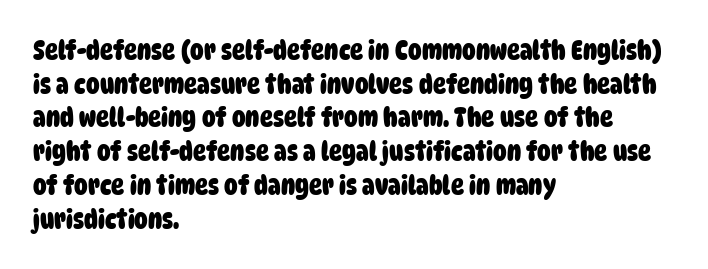
{"bold": "yes", "underline": "no", "align": "left", "line_spacing": "normal", "line_spacing_ratio": 1.25, "letter_spacing": "normal", "letter_spacing_em": 0.0, "glyph_px": 27}
